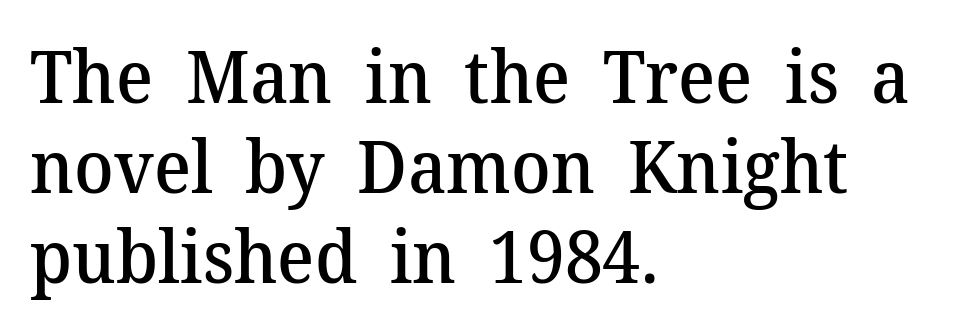
The image shows 73 px semibold serif type, upright; set left-aligned, line spacing 1.23x, normal letter spacing, not underlined; medium stroke contrast and a medium x-height.
